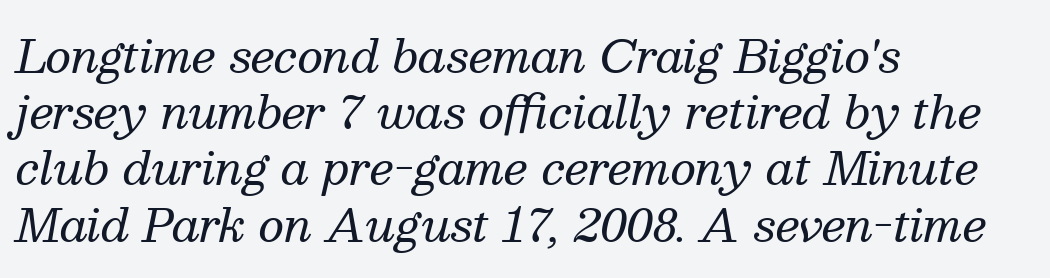
Each letter's strokes conclude with small projecting serifs. Alignment: flush left. Would a proofreader flag this as italicized? Yes. The rows are spaced the way most documents space them. The gap between lines stays unmarked. The weight tops out at a normal text grade.
